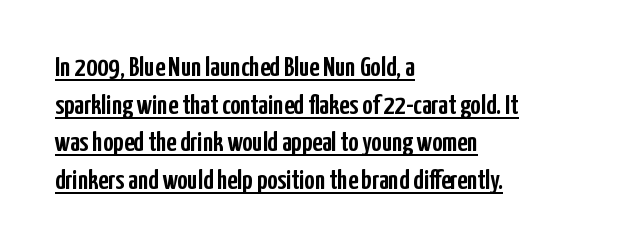
Q: Is the text italic (slanted)? A: No, it is upright.
Q: Is the typeface a serif or a sans-serif typeface? A: Sans-serif.
Q: Is the text underlined? A: Yes.
Q: How is the paragraph aligned? A: Left-aligned.
Q: Is the spacing between letters normal or unusually wide? A: Normal.
Q: Is the spacing between lines tight, normal or loose? A: Normal.
Q: Width (condensed, normal, or wide)? A: Condensed.
Q: Stroke contrast? A: Low.
Q: x-height? A: Medium.
Q: Monospaced? A: No.
